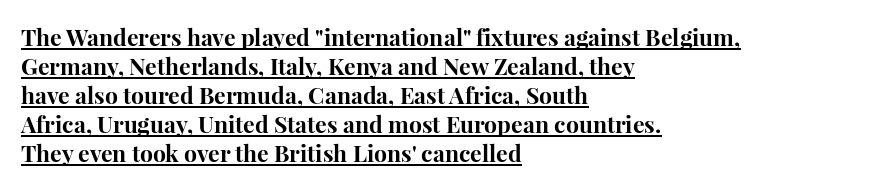
{"italic": "no", "bold": "yes", "underline": "yes", "align": "left", "line_spacing": "normal", "line_spacing_ratio": 1.26, "letter_spacing": "normal", "letter_spacing_em": 0.0, "glyph_px": 23}
